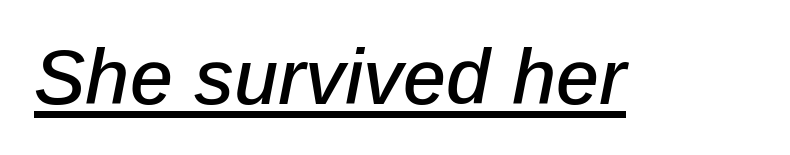
Q: Is the text italic (slanted)? A: Yes, it leans right by about 12 degrees.
Q: Is the text underlined? A: Yes.
Q: Is the spacing between letters normal or unusually wide? A: Normal.
Q: Width (condensed, normal, or wide)? A: Normal.
Q: Stroke contrast? A: Low.
Q: x-height? A: Medium.
Q: Monospaced? A: No.
